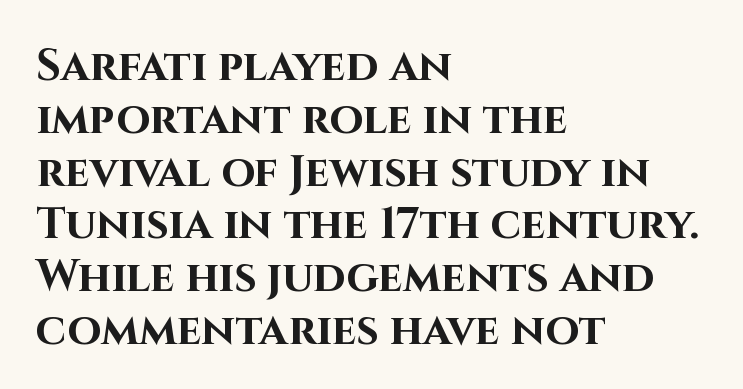
{"serif": "no", "italic": "no", "bold": "yes", "weight": "bold", "width": "normal", "stroke_contrast": "high", "x_height": "large", "monospaced": "no", "underline": "no", "align": "left", "line_spacing_ratio": 1.2, "letter_spacing": "normal", "letter_spacing_em": 0.0, "glyph_px": 44}
